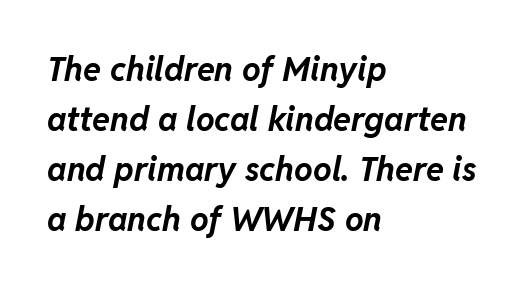
The paragraph has a hard left edge and a soft right edge. The face used here is proportionally spaced, like ordinary book or web type. One glance says typical: line gaps are just what's usual. Default kerning and tracking; the words read as compact shapes. Glance below the letters and you will spot only blank space. Notice how thick the strokes are: this is what a full bold looks like.
